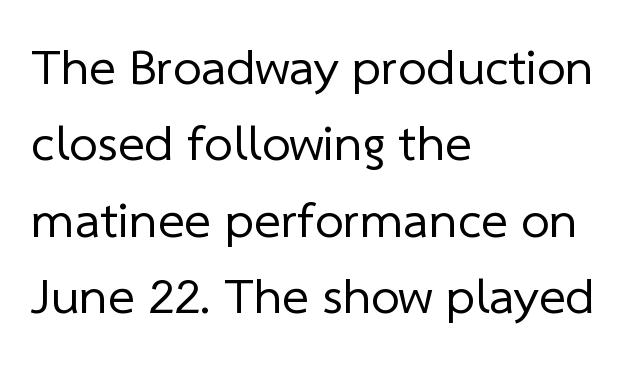
Students, note that the glyphs here touch the page at normal intervals. You can tell from the bare stems that sans-serif type was used. The characters are drawn with everyday or finer stroke widths. Is this a fixed-width face? No — the glyphs have proportional, varying widths. Horizontally, the lines are justified to the leading edge only. Each row of text sits above clean, open space.
